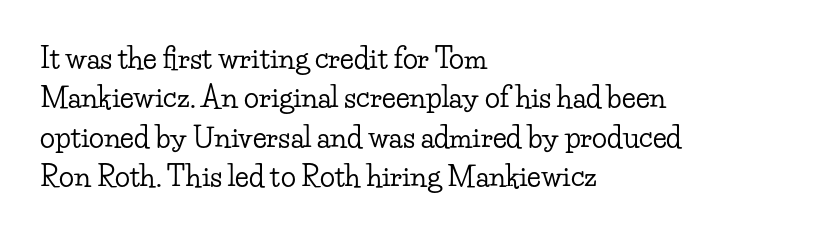
{"serif": "yes", "italic": "no", "width": "wide", "stroke_contrast": "low", "x_height": "small", "monospaced": "no", "underline": "no", "align": "left", "line_spacing": "normal", "line_spacing_ratio": 1.41, "letter_spacing": "normal", "letter_spacing_em": 0.0, "glyph_px": 28}
